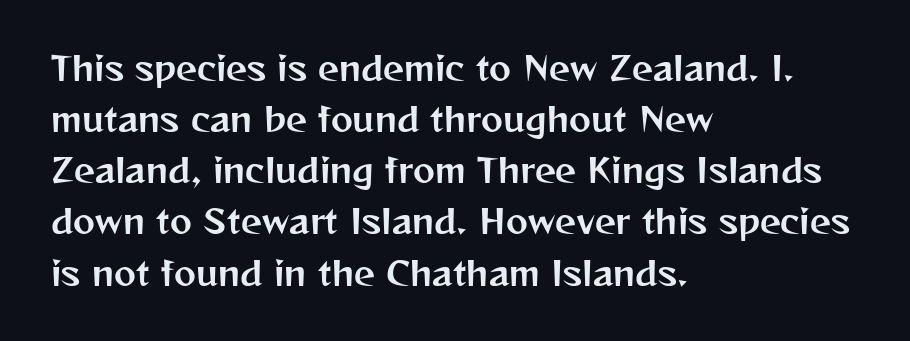
How are the letters spaced? Ordinarily, with no added tracking. The designer left line spacing at the default. Bare-footed words on every line. Every row of glyphs begins at an identical x-position on the left.
